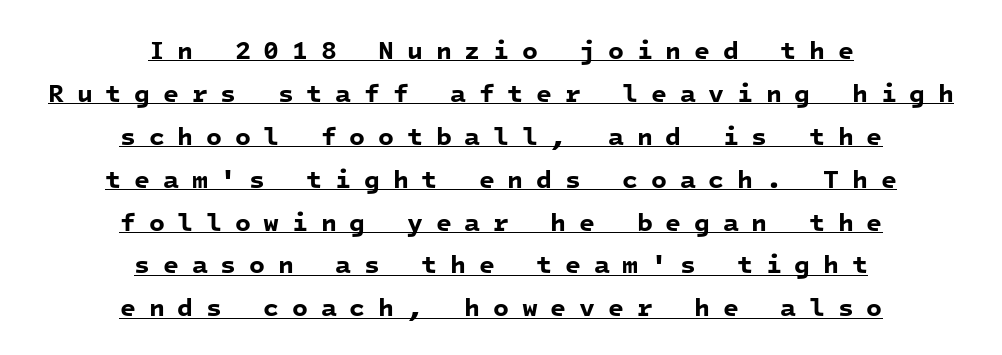
Q: Is the text bold? A: Yes.
Q: Is the text underlined? A: Yes.
Q: How is the paragraph aligned? A: Centered.
Q: Is the spacing between letters normal or unusually wide? A: Unusually wide.
Q: Is the spacing between lines tight, normal or loose? A: Normal.
